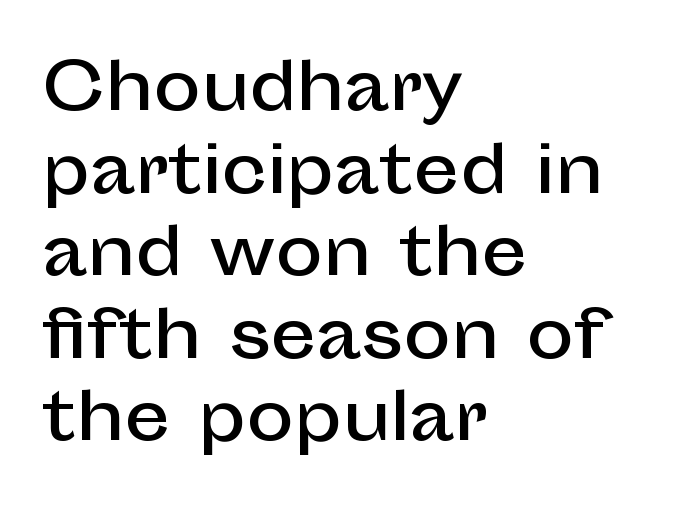
The image shows 64 px sans-serif type, upright; set left-aligned, normal line spacing (1.29x), normal letter spacing, not underlined; low stroke contrast and a medium x-height.
